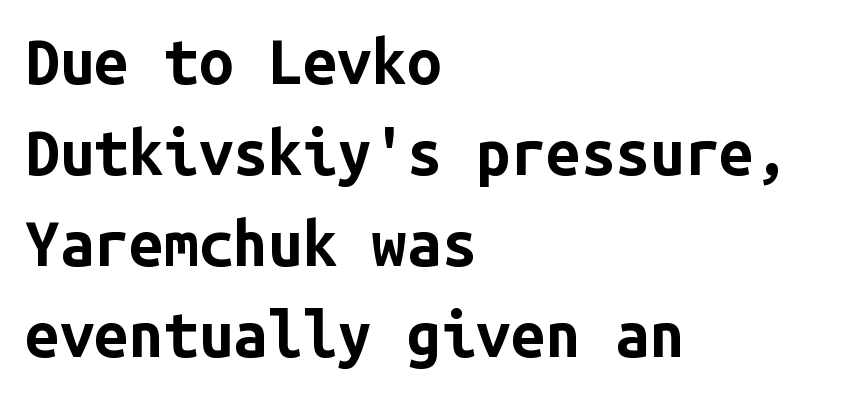
Horizontal alignment here is leftward, the default for most running prose. The lettering stays uniformly vertical, giving the passage a roman look. Summary of weight: heavy, a full bold. Each row of text sits above clean, open space.
